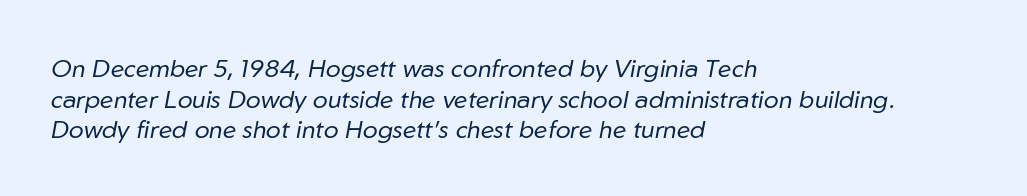
{"italic": "yes", "lean": "right", "slant_degrees": 10, "bold": "no", "underline": "no", "align": "left", "line_spacing_ratio": 1.23, "letter_spacing": "normal", "letter_spacing_em": 0.0, "glyph_px": 25}
